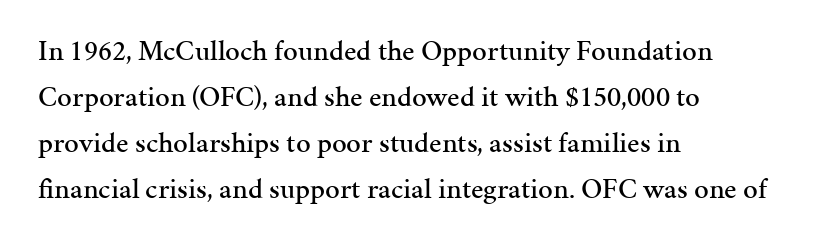
Q: Is the text italic (slanted)? A: No, it is upright.
Q: Is the typeface a serif or a sans-serif typeface? A: Serif.
Q: Is the text underlined? A: No.
Q: How is the paragraph aligned? A: Left-aligned.
Q: Is the spacing between letters normal or unusually wide? A: Normal.
Q: Is the spacing between lines tight, normal or loose? A: Normal.
Q: Width (condensed, normal, or wide)? A: Normal.
Q: Stroke contrast? A: Medium.
Q: x-height? A: Medium.
Q: Monospaced? A: No.
